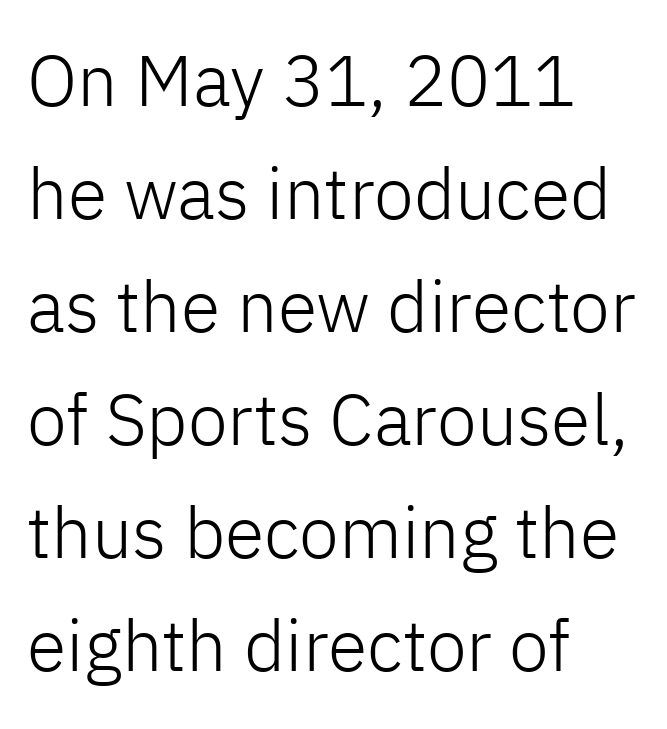
No chunkiness to these letters — they're not bold. The passage shown has conventional tracking throughout. Regular leading. These lines are set flush left with a ragged right edge. If you drew a line through each stem, it would be perfectly vertical.
